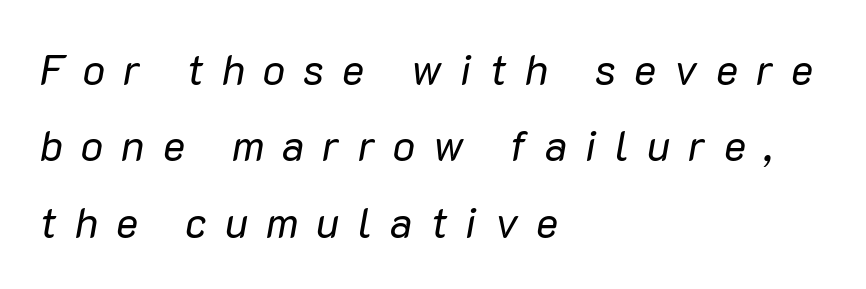
The image shows 42 px regular-weight type, italic (leaning right); set left-aligned, line spacing 1.82x, unusually wide letter spacing (+0.43 em), not underlined; low stroke contrast and a medium x-height.
